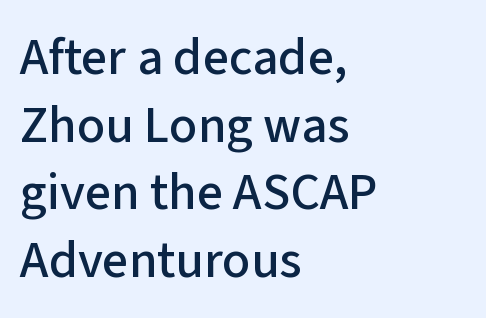
The image shows 52 px sans-serif type, upright; set left-aligned, normal line spacing (1.3x), normal letter spacing, not underlined; low stroke contrast and a medium x-height.
